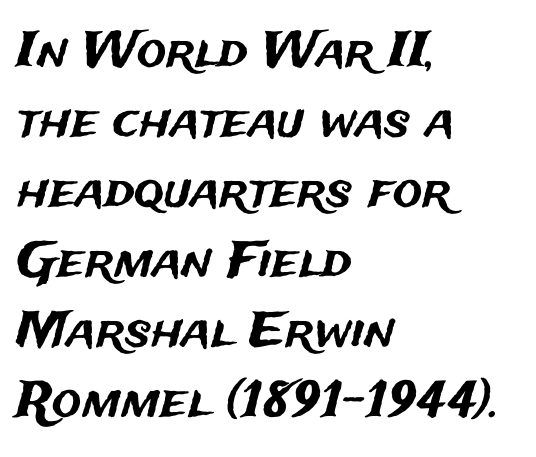
Q: Is the text italic (slanted)? A: Yes.
Q: Is the typeface a serif or a sans-serif typeface? A: Sans-serif.
Q: Is the text underlined? A: No.
Q: How is the paragraph aligned? A: Left-aligned.
Q: Is the spacing between letters normal or unusually wide? A: Normal.
Q: Is the spacing between lines tight, normal or loose? A: Normal.
Q: Width (condensed, normal, or wide)? A: Normal.
Q: Stroke contrast? A: Medium.
Q: x-height? A: Medium.
Q: Monospaced? A: No.
